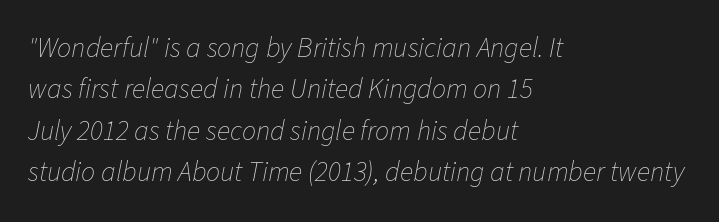
{"italic": "yes", "lean": "right", "slant_degrees": 11, "bold": "no", "weight": "thin", "width": "normal", "stroke_contrast": "low", "x_height": "medium", "monospaced": "no", "underline": "no", "align": "left", "line_spacing": "normal", "line_spacing_ratio": 1.48, "letter_spacing": "normal", "letter_spacing_em": 0.0, "glyph_px": 28}
